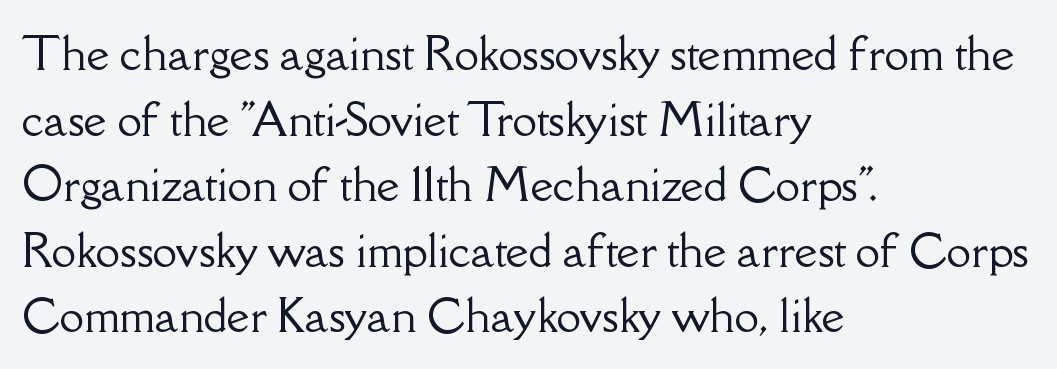
The image shows 44 px serif type, upright; set left-aligned, normal line spacing (1.49x), normal letter spacing, not underlined; low stroke contrast and a small x-height.
